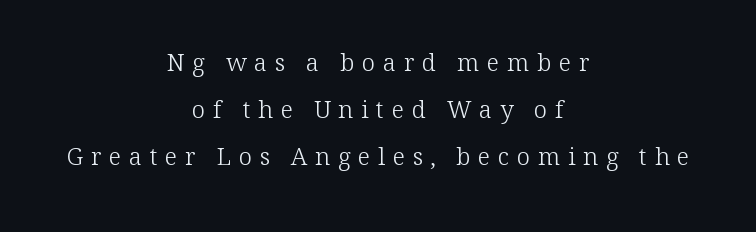
{"italic": "no", "bold": "no", "underline": "no", "align": "center", "line_spacing": "loose", "line_spacing_ratio": 1.95, "letter_spacing": "wide", "letter_spacing_em": 0.32, "glyph_px": 24}
